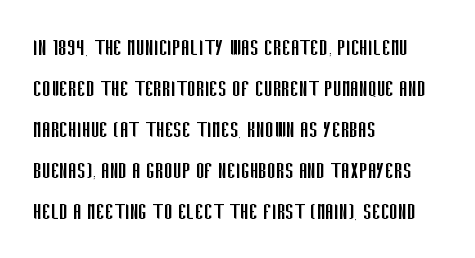
The image shows 26 px text type, upright; set left-aligned, normal line spacing (1.58x), normal letter spacing, not underlined.
